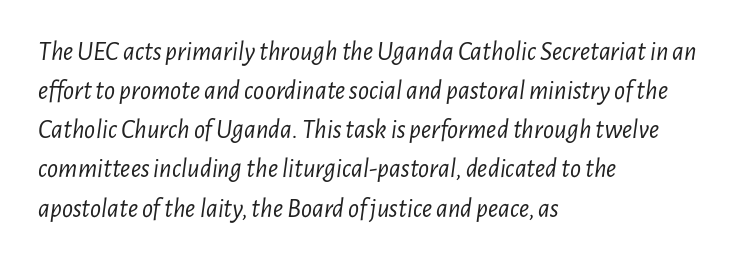
Q: Is the text bold? A: No.
Q: Is the text italic (slanted)? A: Yes, it leans right by about 7 degrees.
Q: Is the text underlined? A: No.
Q: How is the paragraph aligned? A: Left-aligned.
Q: Is the spacing between letters normal or unusually wide? A: Normal.
Q: Is the spacing between lines tight, normal or loose? A: Normal.
